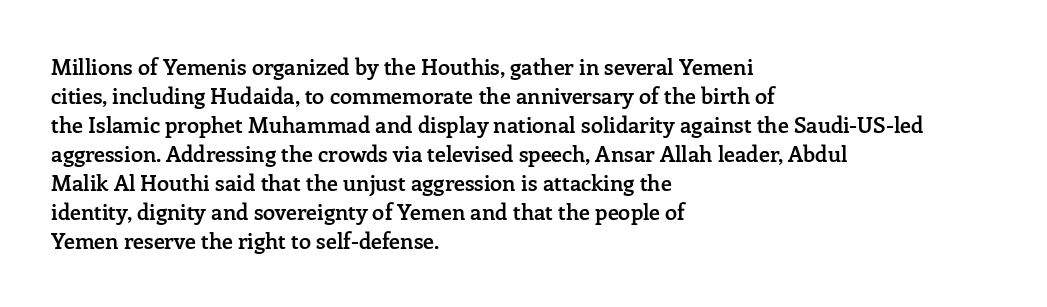
If you drew a ruler down the left edge, every line would touch it. The specimen reads as upright at a glance. The rendering uses a moderate line-height, typical for paragraphs. Has an underline been added? It has not. The line texture is even and compact thanks to regular tracking. Summary of weight: moderately heavy, a semibold.
